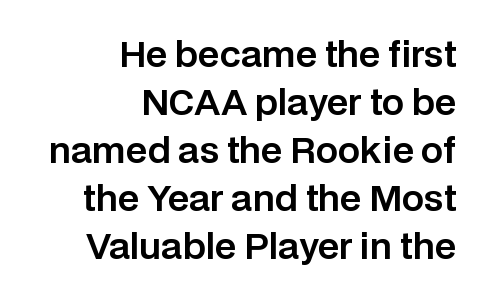
The image shows 35 px sans-serif type, upright; set right-aligned, normal line spacing (1.37x), normal letter spacing, not underlined; low stroke contrast and a large x-height.
